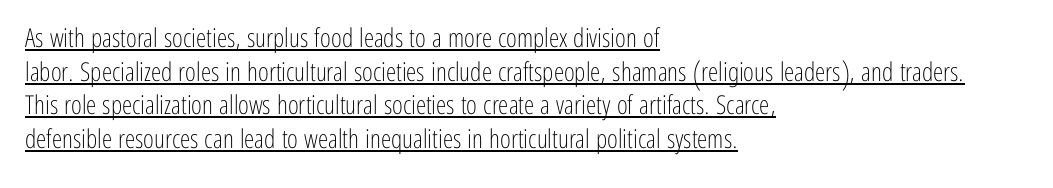
Unbolded letterforms with no extra heft. Inter-character spacing is left at the font's built-in metrics. Notice how the stems are strictly vertical — no italics here. Students, observe the line beneath the letters — that is underlining. Interline gaps are of average width in this sample. The paragraph has a hard left edge and a soft right edge.
